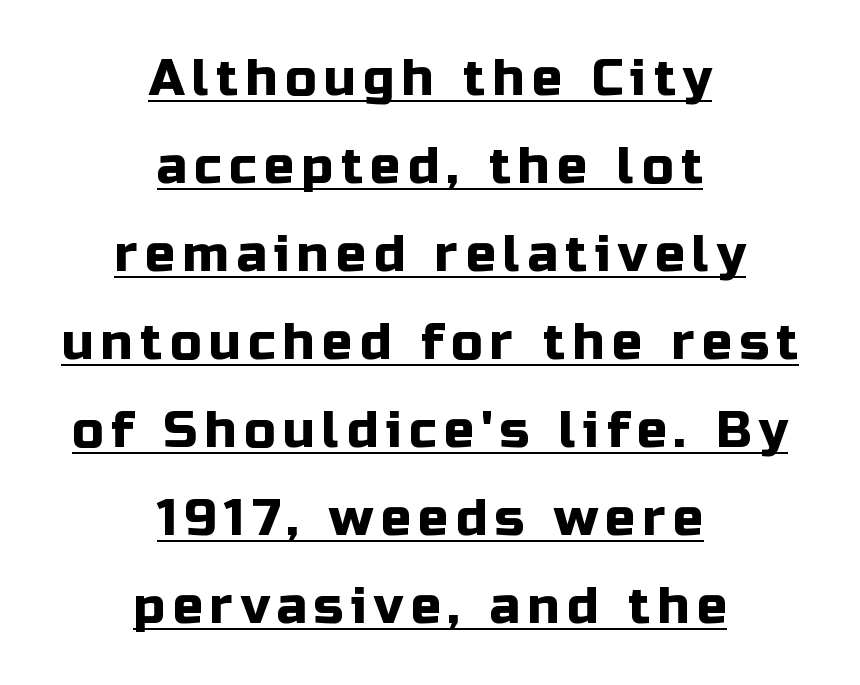
Q: Is the text italic (slanted)? A: No, it is upright.
Q: Is the typeface a serif or a sans-serif typeface? A: Sans-serif.
Q: Is the text underlined? A: Yes.
Q: How is the paragraph aligned? A: Centered.
Q: Width (condensed, normal, or wide)? A: Normal.
Q: Stroke contrast? A: Low.
Q: x-height? A: Medium.
Q: Monospaced? A: No.
